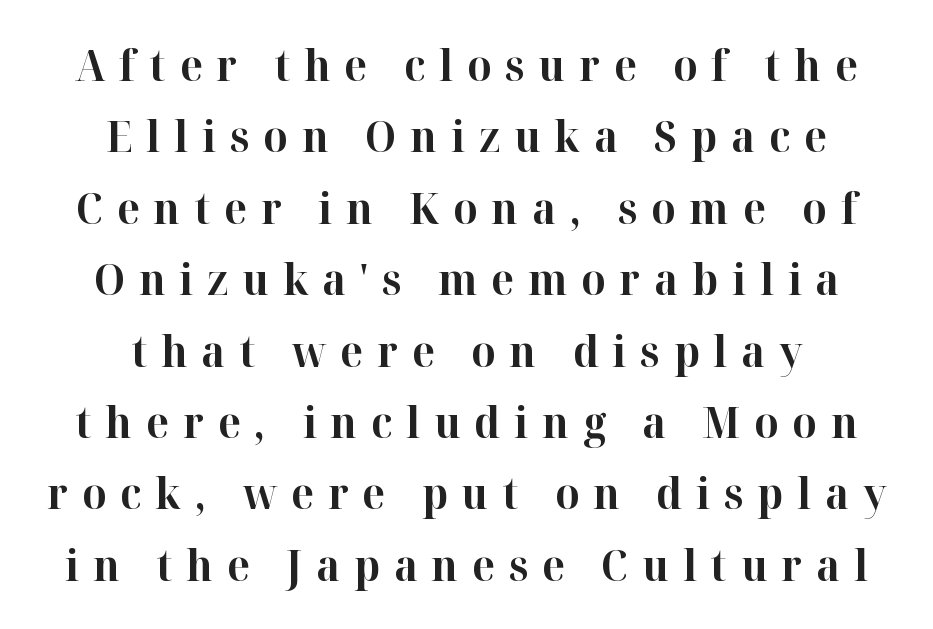
Q: Is the text bold? A: Yes.
Q: Is the text italic (slanted)? A: No, it is upright.
Q: Is the typeface a serif or a sans-serif typeface? A: Serif.
Q: Is the text underlined? A: No.
Q: How is the paragraph aligned? A: Centered.
Q: Is the spacing between letters normal or unusually wide? A: Unusually wide.
Q: Is the spacing between lines tight, normal or loose? A: Normal.
Q: Width (condensed, normal, or wide)? A: Normal.
Q: Stroke contrast? A: High.
Q: x-height? A: Medium.
Q: Monospaced? A: No.
